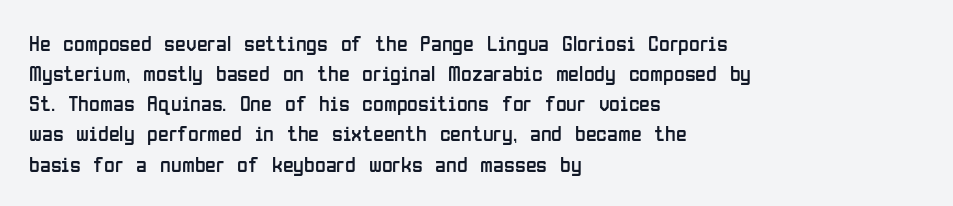
Q: Is the text bold? A: No.
Q: Is the text italic (slanted)? A: No, it is upright.
Q: Is the text underlined? A: No.
Q: How is the paragraph aligned? A: Left-aligned.
Q: Is the spacing between letters normal or unusually wide? A: Normal.
Q: Is the spacing between lines tight, normal or loose? A: Normal.
